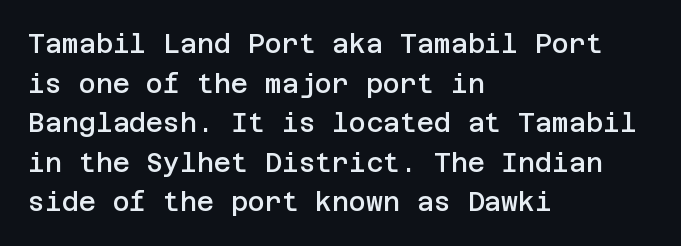
The image shows 26 px text type, upright; set left-aligned, normal line spacing (1.52x), normal letter spacing, not underlined.
